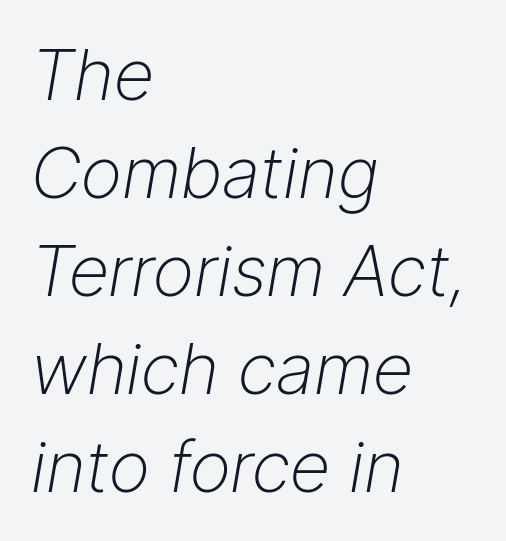
Plain, unruled lines of type. Notice how descenders clear the ascenders below comfortably — that's standard leading. A typesetter would call this zero additional tracking. The typography opts for an oblique posture over an upright one.
